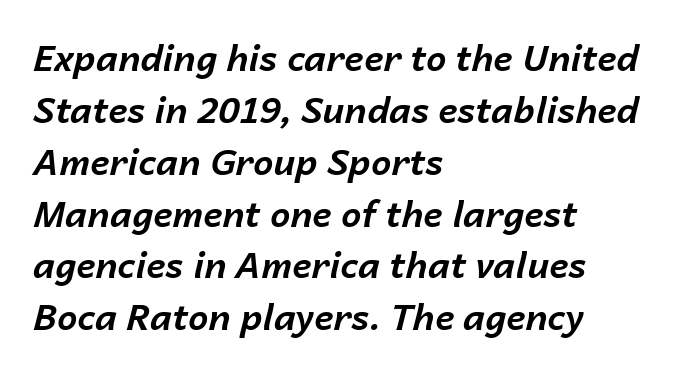
Q: Is the text bold? A: Yes.
Q: Is the text italic (slanted)? A: Yes, it leans right by about 14 degrees.
Q: Is the text underlined? A: No.
Q: How is the paragraph aligned? A: Left-aligned.
Q: Is the spacing between letters normal or unusually wide? A: Normal.
Q: Is the spacing between lines tight, normal or loose? A: Normal.
Q: Width (condensed, normal, or wide)? A: Normal.
Q: Stroke contrast? A: Low.
Q: x-height? A: Medium.
Q: Monospaced? A: No.
